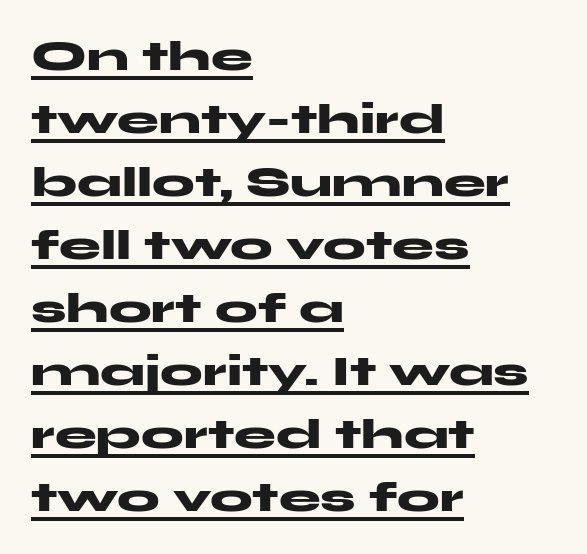
{"serif": "no", "italic": "no", "bold": "yes", "weight": "heavy", "width": "wide", "stroke_contrast": "medium", "x_height": "medium", "monospaced": "no", "underline": "yes", "align": "left", "line_spacing": "normal", "line_spacing_ratio": 1.5, "letter_spacing": "normal", "letter_spacing_em": 0.0, "glyph_px": 42}
